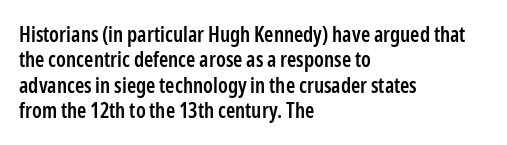
The image shows 21 px text type, upright; set left-aligned, line spacing 1.21x, normal letter spacing, not underlined.
